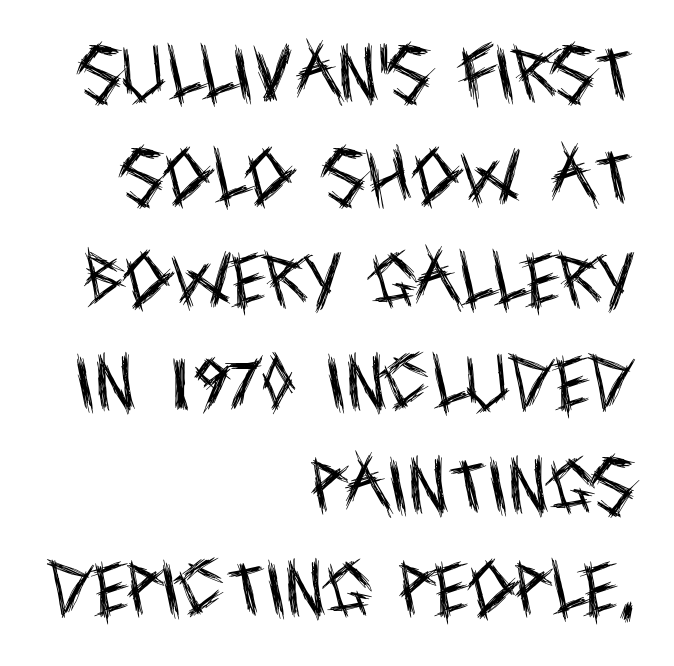
The image shows 61 px regular-weight, condensed sans-serif type, upright; set right-aligned, normal line spacing (1.69x), normal letter spacing, not underlined; a large x-height.
